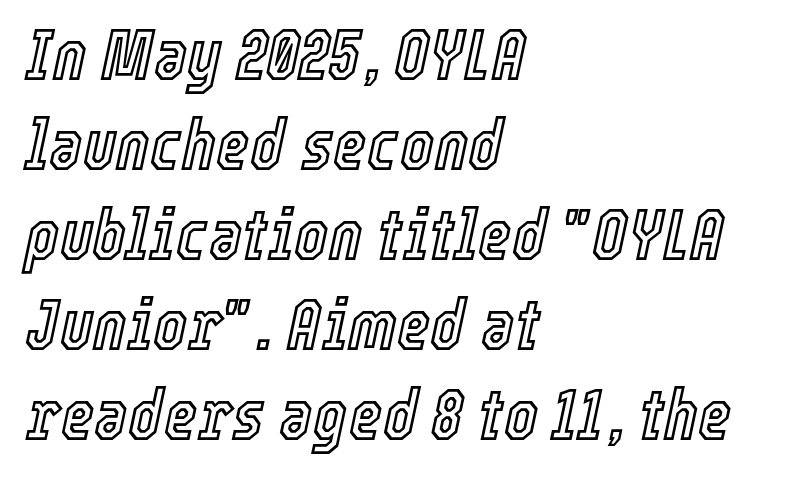
The image shows 72 px condensed type, italic (leaning right); set left-aligned, normal line spacing (1.25x), normal letter spacing, not underlined; a medium x-height.
